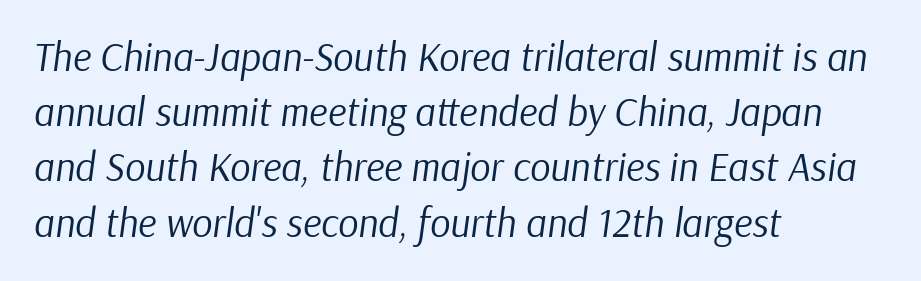
The image shows 40 px regular-weight type, italic (leaning right); set left-aligned, normal line spacing (1.38x), normal letter spacing, not underlined; low stroke contrast and a medium x-height.
